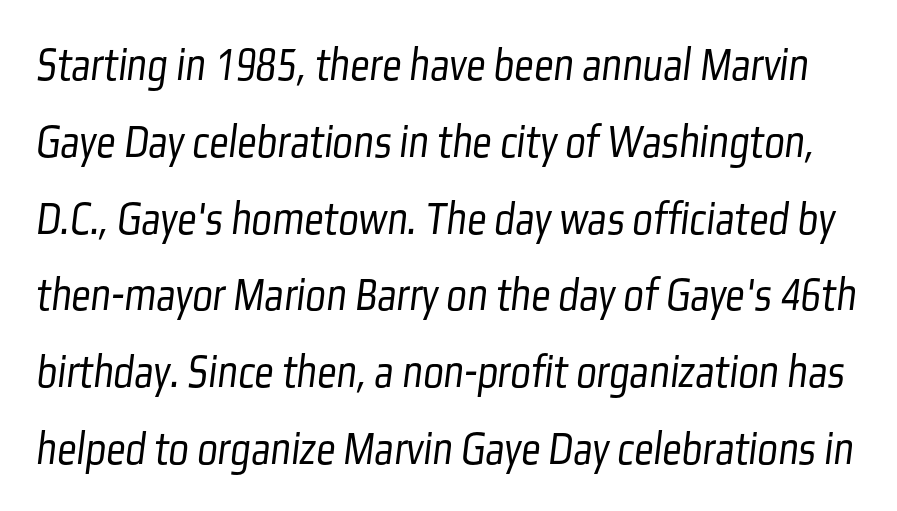
The image shows 48 px light, condensed sans-serif type; set normal line spacing (1.6x), normal letter spacing, not underlined; low stroke contrast and a medium x-height.
